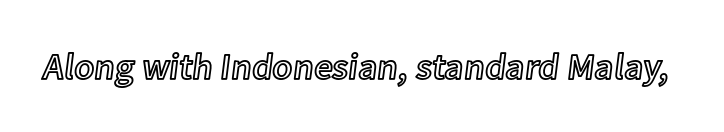
Q: Is the text italic (slanted)? A: Yes.
Q: Is the text underlined? A: No.
Q: Is the spacing between letters normal or unusually wide? A: Normal.
Q: Width (condensed, normal, or wide)? A: Normal.
Q: x-height? A: Medium.
Q: Monospaced? A: No.
